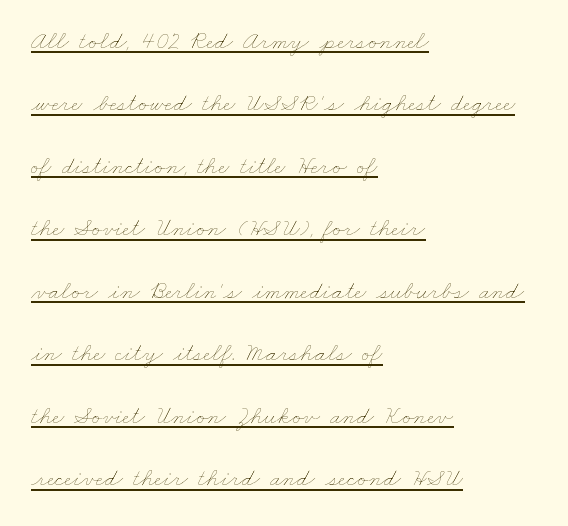
The image shows 25 px text type; set left-aligned, loose line spacing (2.5x), normal letter spacing, underlined.
